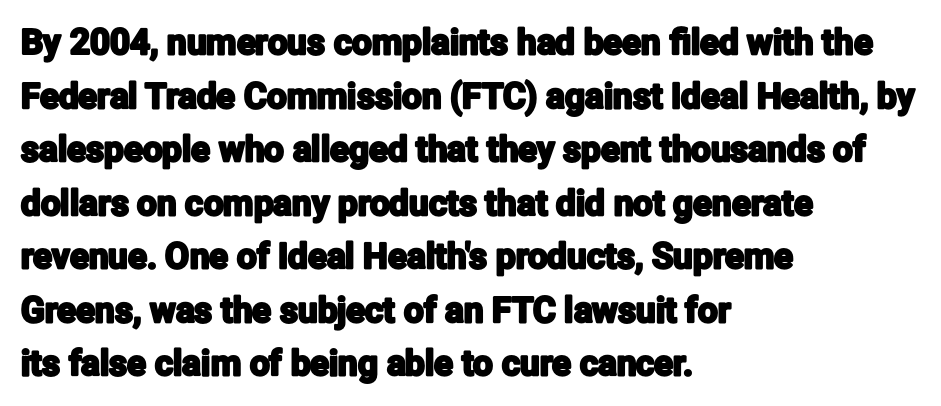
Between one letter and the next there's only the usual sliver of space. A typesetter would call this proportional, since set widths differ per character. Teacher's note: observe the even left margin — that is flush-left alignment. A normal amount of white space separates one row of letters from the next. Each row of text sits above clean, open space.
